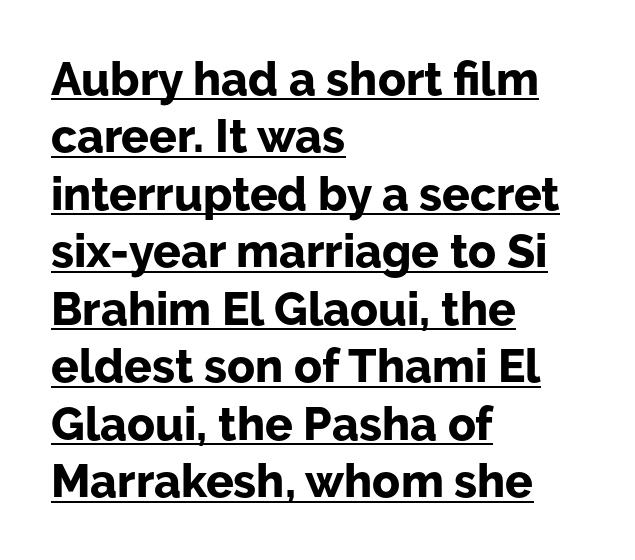
Q: Is the text bold? A: Yes.
Q: Is the text italic (slanted)? A: No, it is upright.
Q: Is the typeface a serif or a sans-serif typeface? A: Sans-serif.
Q: Is the text underlined? A: Yes.
Q: How is the paragraph aligned? A: Left-aligned.
Q: Is the spacing between letters normal or unusually wide? A: Normal.
Q: Is the spacing between lines tight, normal or loose? A: Normal.
Q: Width (condensed, normal, or wide)? A: Normal.
Q: Stroke contrast? A: Low.
Q: x-height? A: Medium.
Q: Monospaced? A: No.
